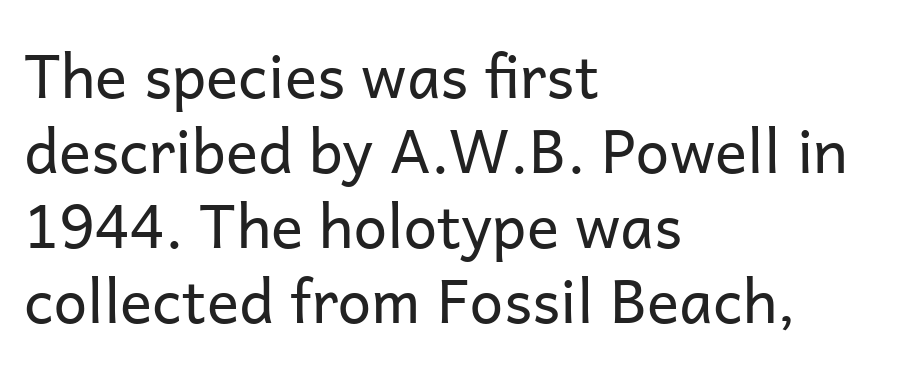
Q: Is the text bold? A: No.
Q: Is the text italic (slanted)? A: No, it is upright.
Q: Is the typeface a serif or a sans-serif typeface? A: Sans-serif.
Q: Is the text underlined? A: No.
Q: How is the paragraph aligned? A: Left-aligned.
Q: Is the spacing between letters normal or unusually wide? A: Normal.
Q: Is the spacing between lines tight, normal or loose? A: Normal.
Q: Width (condensed, normal, or wide)? A: Normal.
Q: Stroke contrast? A: Low.
Q: x-height? A: Medium.
Q: Monospaced? A: No.
